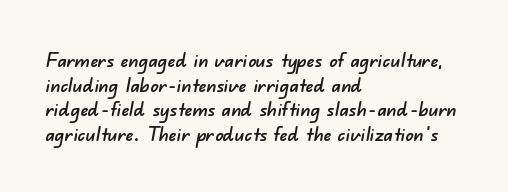
The specimen omits any rule beneath the text block's lines. The paragraph has a hard left edge and a soft right edge. The letters sit at their default tracking, neither squeezed nor spread.
